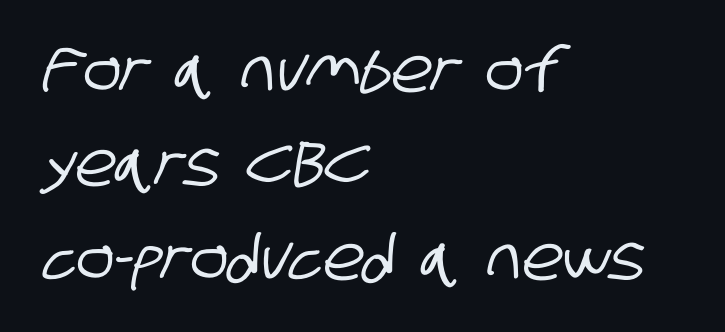
Reading down the block, your eye returns to a fixed left position each line. Vertically, the passage feels balanced, rows spaced as you'd expect. Nobody touched the tracking dial on this one. Stroke terminals: plain, sans-serif. Letters rest on an invisible, unmarked baseline. These lines are rendered in a variable-pitch font.
